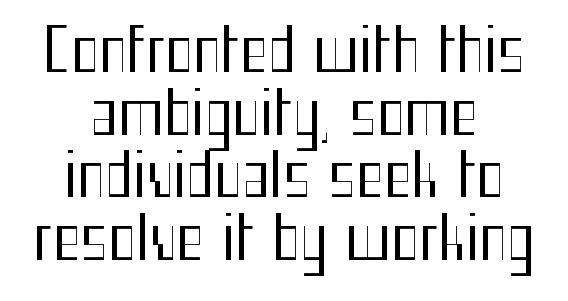
Nope, not italic — everything's standing straight. Varying glyph widths throughout — classic text-font behaviour. A typesetter would call this leading minimal, almost set solid. Inter-character spacing is left at the font's built-in metrics. The type family on display is of the sans-serif kind. Nothing heavy about these letters — not bold at all.
